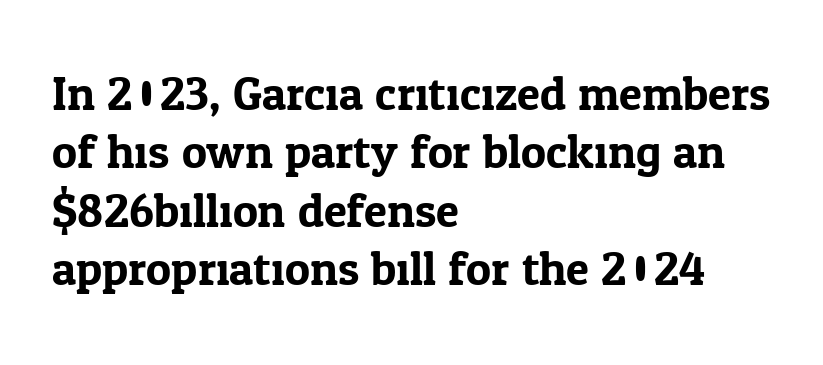
Q: Is the text italic (slanted)? A: No, it is upright.
Q: Is the typeface a serif or a sans-serif typeface? A: Serif.
Q: Is the text underlined? A: No.
Q: How is the paragraph aligned? A: Left-aligned.
Q: Is the spacing between letters normal or unusually wide? A: Normal.
Q: Width (condensed, normal, or wide)? A: Normal.
Q: Stroke contrast? A: Low.
Q: x-height? A: Medium.
Q: Monospaced? A: No.
